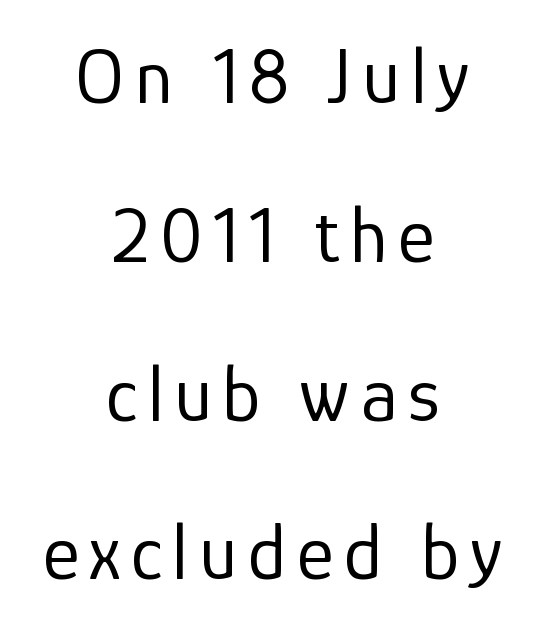
Q: Is the text bold? A: No.
Q: Is the text italic (slanted)? A: No, it is upright.
Q: Is the typeface a serif or a sans-serif typeface? A: Sans-serif.
Q: Is the text underlined? A: No.
Q: How is the paragraph aligned? A: Centered.
Q: Is the spacing between lines tight, normal or loose? A: Loose.
Q: Width (condensed, normal, or wide)? A: Normal.
Q: Stroke contrast? A: Low.
Q: x-height? A: Medium.
Q: Monospaced? A: No.
